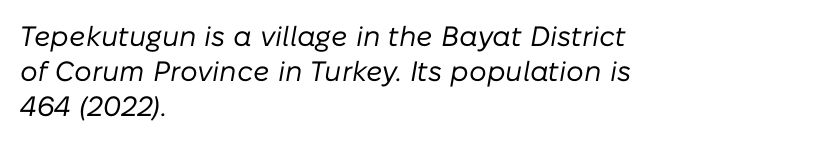
Q: Is the text bold? A: No.
Q: Is the text italic (slanted)? A: Yes, it leans right by about 10 degrees.
Q: Is the text underlined? A: No.
Q: How is the paragraph aligned? A: Left-aligned.
Q: Is the spacing between letters normal or unusually wide? A: Normal.
Q: Is the spacing between lines tight, normal or loose? A: Normal.
Q: Width (condensed, normal, or wide)? A: Normal.
Q: Stroke contrast? A: Low.
Q: x-height? A: Medium.
Q: Monospaced? A: No.
